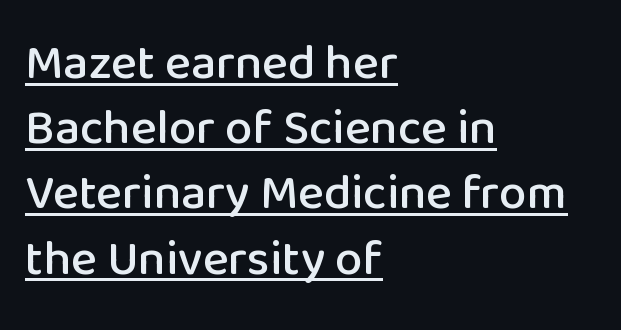
The image shows 49 px sans-serif type, upright; set left-aligned, normal line spacing (1.33x), normal letter spacing, underlined; low stroke contrast and a medium x-height.
